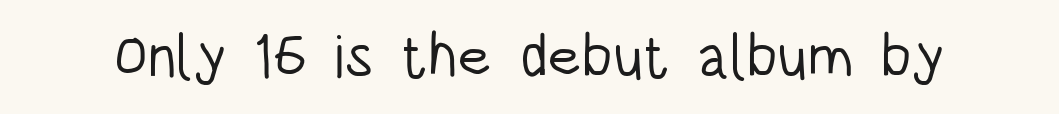
Upright lettering throughout. Check under the words: just untouched page. The glyphs in this specimen are sans serif. These lines keep a tight, regular rhythm from letter to letter. Note the varied advance widths — an 'i' is clearly narrower than an 'm'. Heaviness? Minimal to ordinary, like unemphasized prose.
